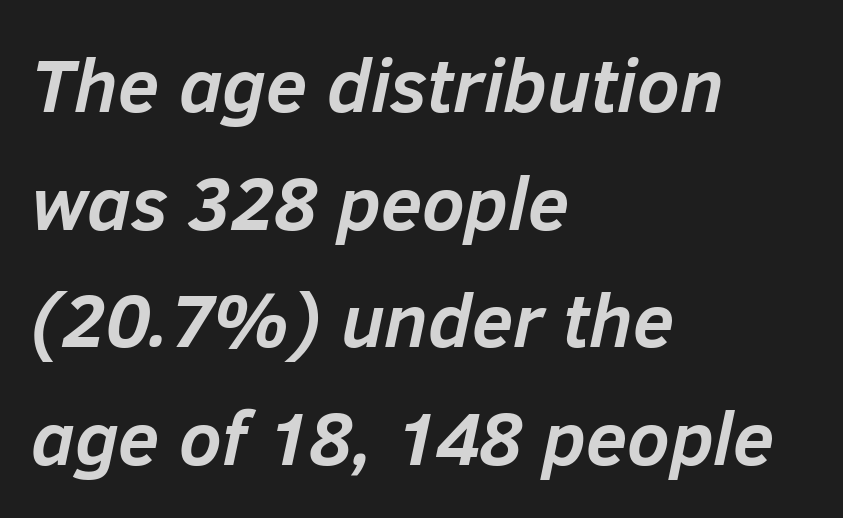
Q: Is the text bold? A: Yes.
Q: Is the text italic (slanted)? A: Yes, it leans right by about 12 degrees.
Q: Is the text underlined? A: No.
Q: How is the paragraph aligned? A: Left-aligned.
Q: Is the spacing between letters normal or unusually wide? A: Normal.
Q: Is the spacing between lines tight, normal or loose? A: Normal.
Q: Width (condensed, normal, or wide)? A: Normal.
Q: Stroke contrast? A: Low.
Q: x-height? A: Medium.
Q: Monospaced? A: No.
